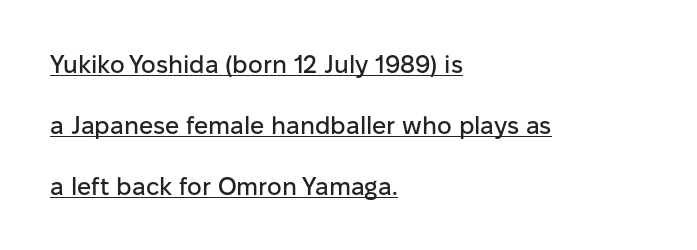
{"italic": "no", "underline": "yes", "align": "left", "line_spacing": "loose", "line_spacing_ratio": 2.44, "letter_spacing": "normal", "letter_spacing_em": 0.0, "glyph_px": 25}
